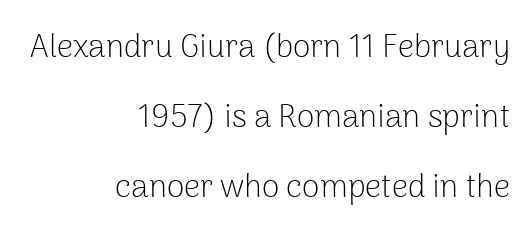
Q: Is the text bold? A: No.
Q: Is the text italic (slanted)? A: No, it is upright.
Q: Is the typeface a serif or a sans-serif typeface? A: Sans-serif.
Q: Is the text underlined? A: No.
Q: How is the paragraph aligned? A: Right-aligned.
Q: Is the spacing between letters normal or unusually wide? A: Normal.
Q: Is the spacing between lines tight, normal or loose? A: Loose.
Q: Width (condensed, normal, or wide)? A: Normal.
Q: Stroke contrast? A: Low.
Q: x-height? A: Medium.
Q: Monospaced? A: No.
